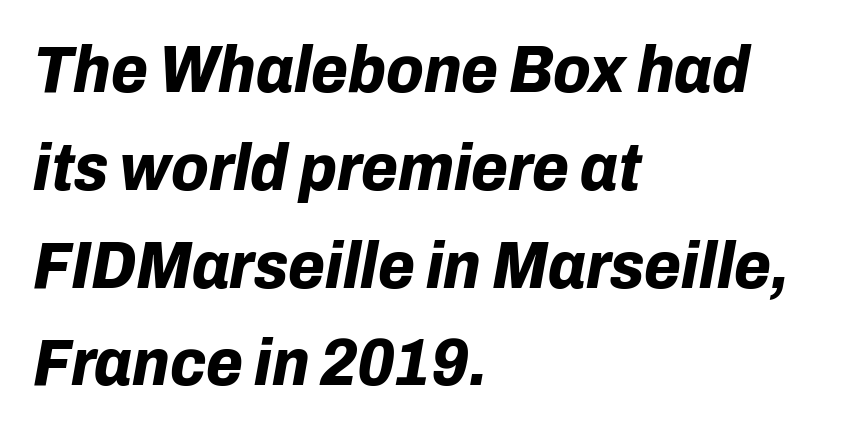
Q: Is the text bold? A: Yes.
Q: Is the text italic (slanted)? A: Yes, it leans right by about 10 degrees.
Q: Is the text underlined? A: No.
Q: How is the paragraph aligned? A: Left-aligned.
Q: Is the spacing between letters normal or unusually wide? A: Normal.
Q: Is the spacing between lines tight, normal or loose? A: Normal.
Q: Width (condensed, normal, or wide)? A: Normal.
Q: Stroke contrast? A: Low.
Q: x-height? A: Medium.
Q: Monospaced? A: No.
